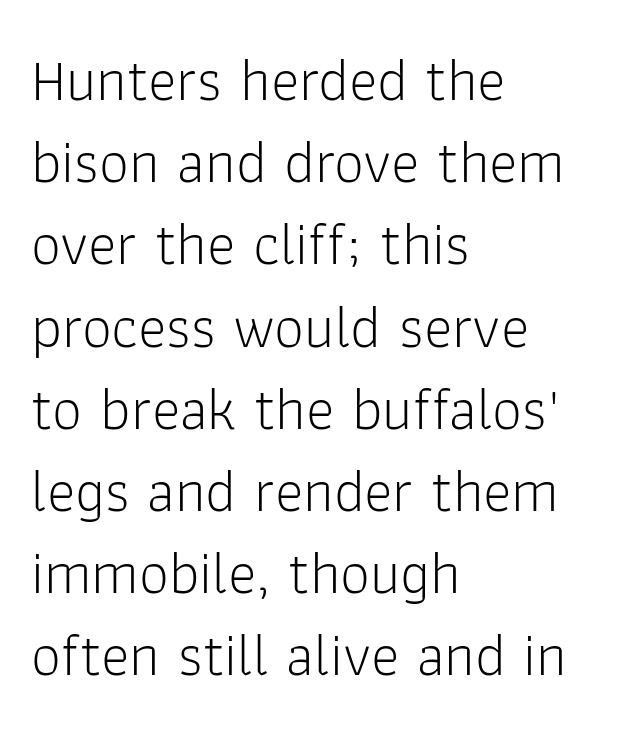
Q: Is the text bold? A: No.
Q: Is the text italic (slanted)? A: No, it is upright.
Q: Is the typeface a serif or a sans-serif typeface? A: Sans-serif.
Q: Is the text underlined? A: No.
Q: How is the paragraph aligned? A: Left-aligned.
Q: Is the spacing between letters normal or unusually wide? A: Normal.
Q: Is the spacing between lines tight, normal or loose? A: Normal.
Q: Width (condensed, normal, or wide)? A: Normal.
Q: Stroke contrast? A: Low.
Q: x-height? A: Medium.
Q: Monospaced? A: No.
